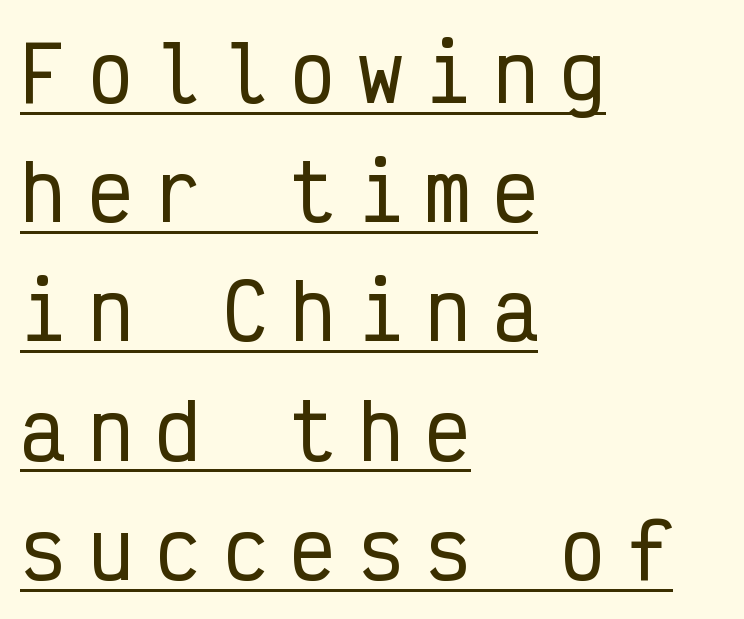
The image shows 75 px condensed sans-serif type, upright, monospaced; set left-aligned, normal line spacing (1.59x), unusually wide letter spacing (+0.3 em), underlined; low stroke contrast and a medium x-height.
